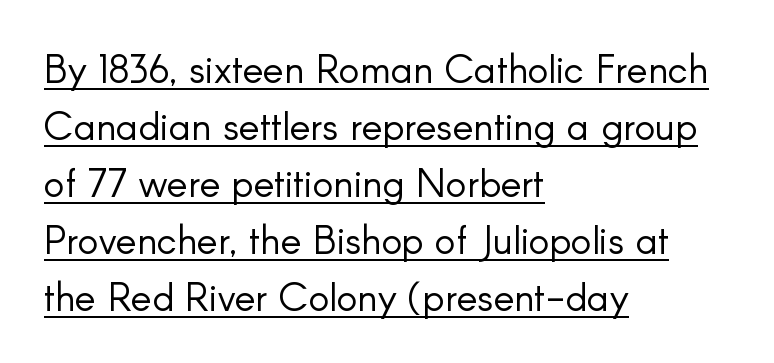
The image shows 39 px light sans-serif type, upright; set left-aligned, normal line spacing (1.46x), normal letter spacing, underlined; low stroke contrast and a small x-height.
